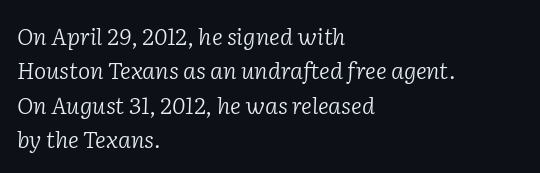
The image shows 23 px text type, italic (leaning right); set left-aligned, normal line spacing (1.49x), normal letter spacing, not underlined.
